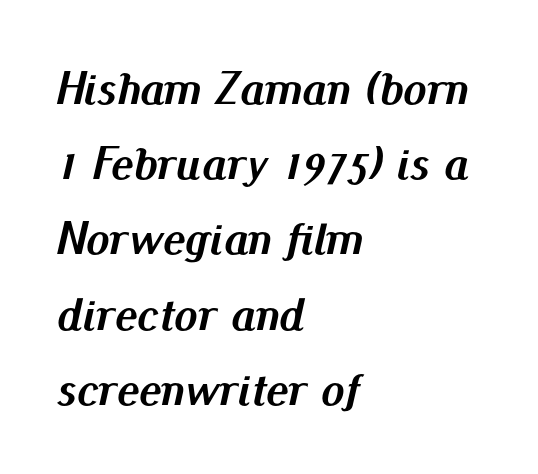
Q: Is the text bold? A: Yes.
Q: Is the text italic (slanted)? A: Yes, it leans right by about 13 degrees.
Q: Is the text underlined? A: No.
Q: How is the paragraph aligned? A: Left-aligned.
Q: Is the spacing between letters normal or unusually wide? A: Normal.
Q: Is the spacing between lines tight, normal or loose? A: Normal.
Q: Width (condensed, normal, or wide)? A: Normal.
Q: Stroke contrast? A: Medium.
Q: x-height? A: Small.
Q: Monospaced? A: No.
